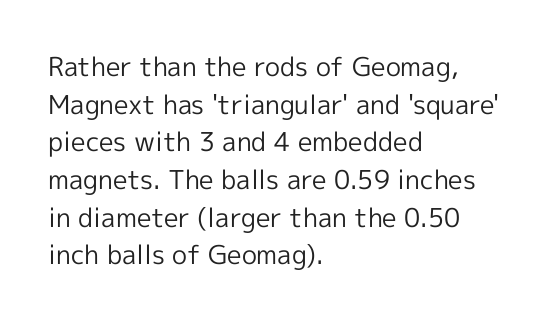
{"italic": "no", "bold": "no", "underline": "no", "align": "left", "line_spacing": "normal", "line_spacing_ratio": 1.45, "letter_spacing": "normal", "letter_spacing_em": 0.0, "glyph_px": 26}
